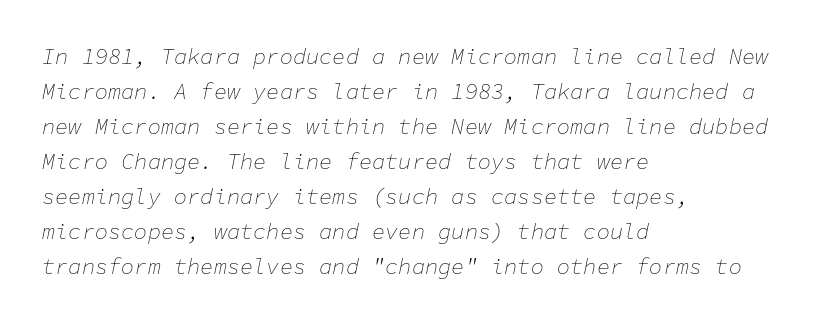
Q: Is the text bold? A: No.
Q: Is the text italic (slanted)? A: Yes, it leans right by about 11 degrees.
Q: Is the text underlined? A: No.
Q: How is the paragraph aligned? A: Left-aligned.
Q: Is the spacing between letters normal or unusually wide? A: Normal.
Q: Is the spacing between lines tight, normal or loose? A: Normal.
